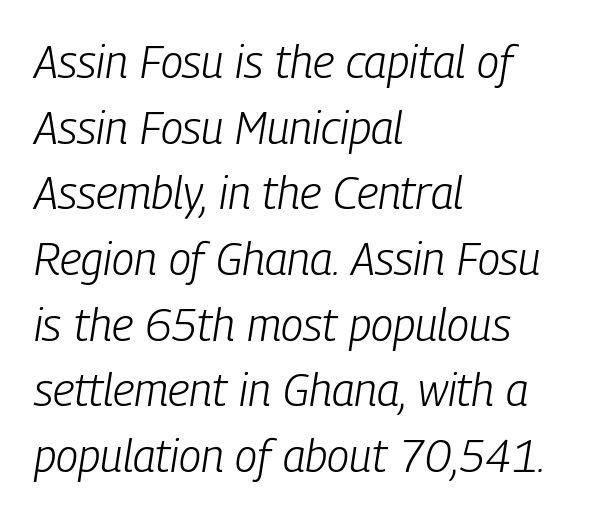
The image shows 45 px light, condensed type, italic (leaning right); set left-aligned, normal line spacing (1.46x), normal letter spacing, not underlined; low stroke contrast and a medium x-height.
